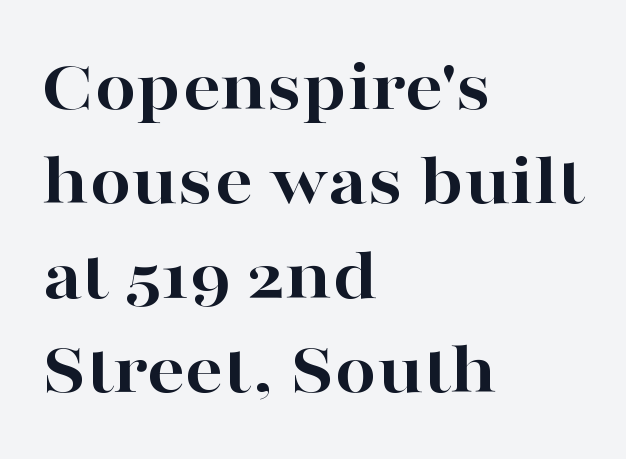
Q: Is the text bold? A: Yes.
Q: Is the text italic (slanted)? A: No, it is upright.
Q: Is the typeface a serif or a sans-serif typeface? A: Serif.
Q: Is the text underlined? A: No.
Q: How is the paragraph aligned? A: Left-aligned.
Q: Is the spacing between letters normal or unusually wide? A: Normal.
Q: Is the spacing between lines tight, normal or loose? A: Normal.
Q: Width (condensed, normal, or wide)? A: Wide.
Q: Stroke contrast? A: High.
Q: x-height? A: Medium.
Q: Monospaced? A: No.
